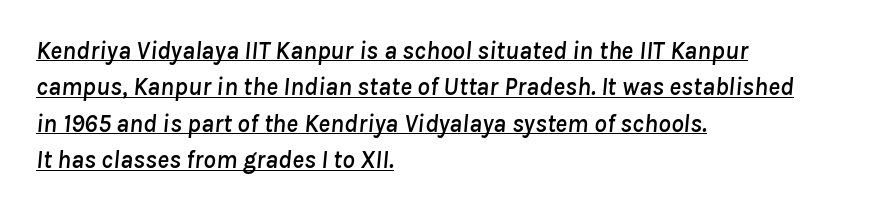
Has an underline been added? It has. A typesetter would call this zero additional tracking. Evenly set lines give the paragraph a standard silhouette. Designer's note — italics engaged. Every row of glyphs begins at an identical x-position on the left.
